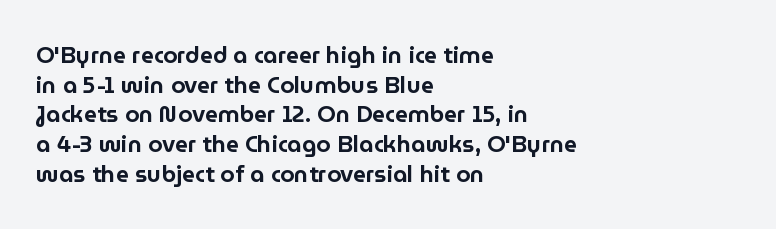
The image shows 23 px text type, upright; set left-aligned, normal line spacing (1.29x), normal letter spacing, not underlined.
